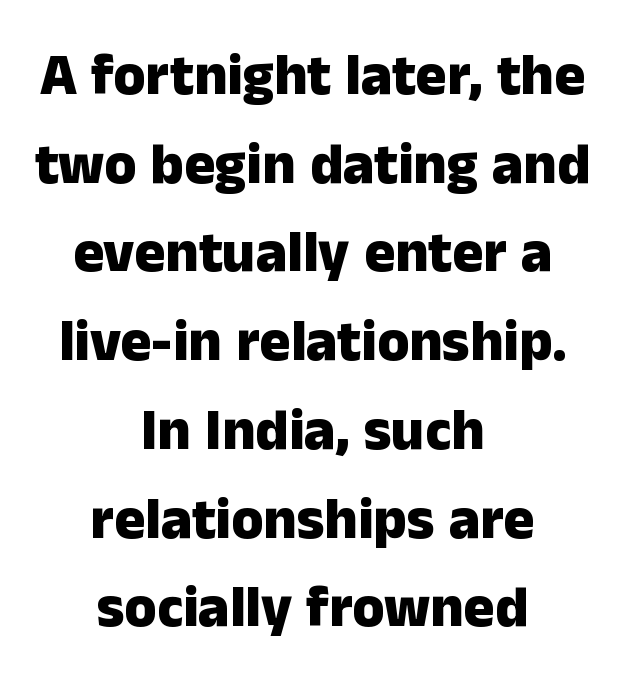
Q: Is the text bold? A: Yes.
Q: Is the text italic (slanted)? A: No, it is upright.
Q: Is the typeface a serif or a sans-serif typeface? A: Sans-serif.
Q: Is the text underlined? A: No.
Q: How is the paragraph aligned? A: Centered.
Q: Is the spacing between letters normal or unusually wide? A: Normal.
Q: Is the spacing between lines tight, normal or loose? A: Normal.
Q: Width (condensed, normal, or wide)? A: Normal.
Q: Stroke contrast? A: Low.
Q: x-height? A: Medium.
Q: Monospaced? A: No.
